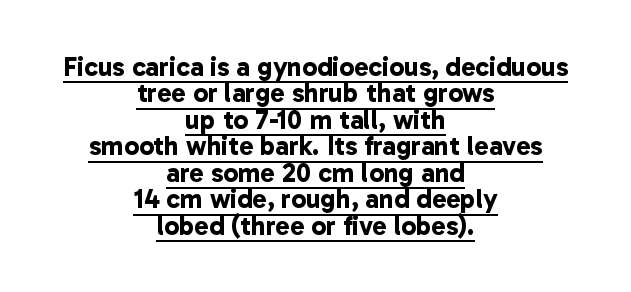
{"bold": "yes", "underline": "yes", "align": "center", "line_spacing": "tight", "line_spacing_ratio": 0.98, "letter_spacing": "normal", "letter_spacing_em": 0.0, "glyph_px": 27}
